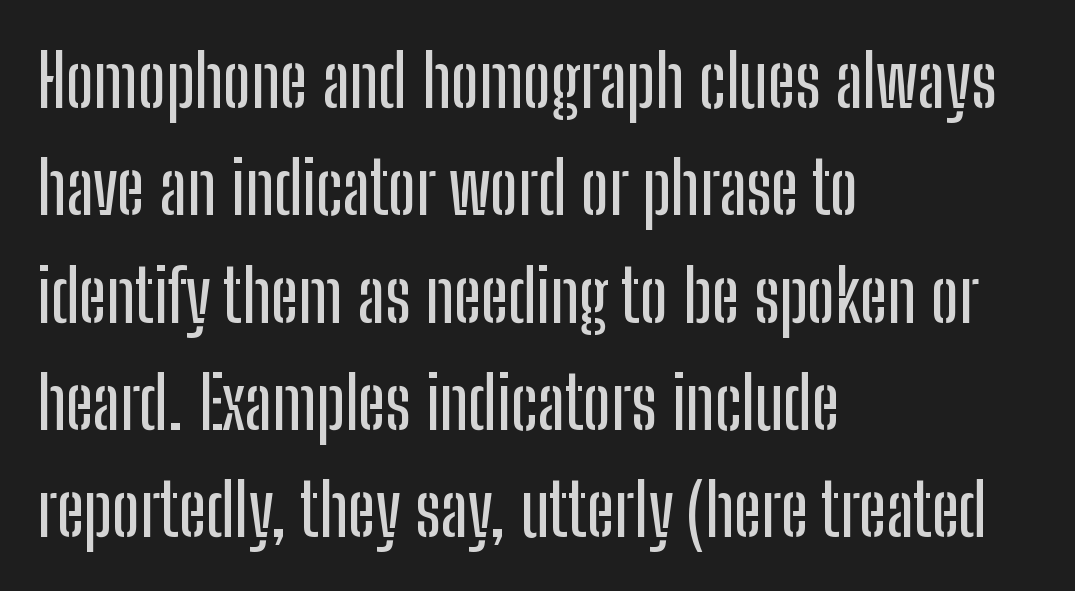
Q: Is the text italic (slanted)? A: No, it is upright.
Q: Is the typeface a serif or a sans-serif typeface? A: Sans-serif.
Q: Is the text underlined? A: No.
Q: How is the paragraph aligned? A: Left-aligned.
Q: Is the spacing between letters normal or unusually wide? A: Normal.
Q: Is the spacing between lines tight, normal or loose? A: Normal.
Q: Width (condensed, normal, or wide)? A: Condensed.
Q: Stroke contrast? A: Low.
Q: x-height? A: Medium.
Q: Monospaced? A: No.
